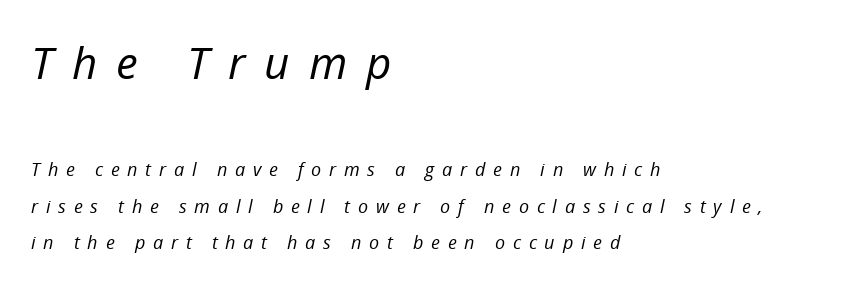
The image shows 44 px regular-weight type, italic (leaning right); set left-aligned, loose line spacing (2.04x), unusually wide letter spacing (+0.43 em), not underlined; the first (top) block is 2.44x larger; low stroke contrast and a medium x-height.
